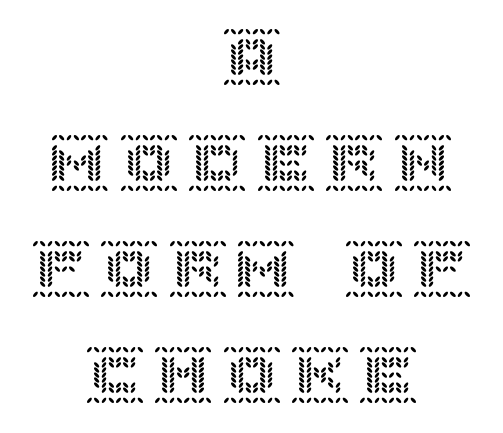
The image shows 58 px text type, upright; set centered, line spacing 1.83x, not underlined; a large x-height.
